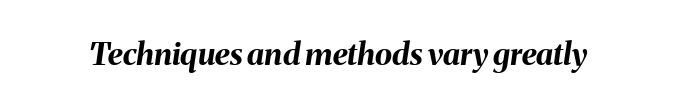
{"italic": "yes", "lean": "right", "slant_degrees": 8, "bold": "yes", "weight": "bold", "width": "normal", "stroke_contrast": "medium", "x_height": "medium", "monospaced": "no", "underline": "no", "letter_spacing": "normal", "letter_spacing_em": 0.0, "glyph_px": 31}
